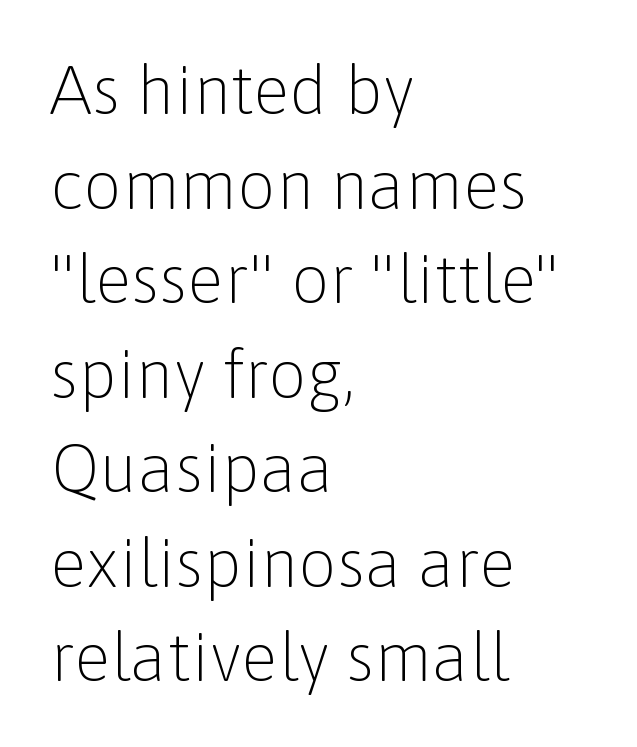
The image shows 68 px light sans-serif type, upright; set left-aligned, normal line spacing (1.39x), normal letter spacing, not underlined; low stroke contrast and a medium x-height.
